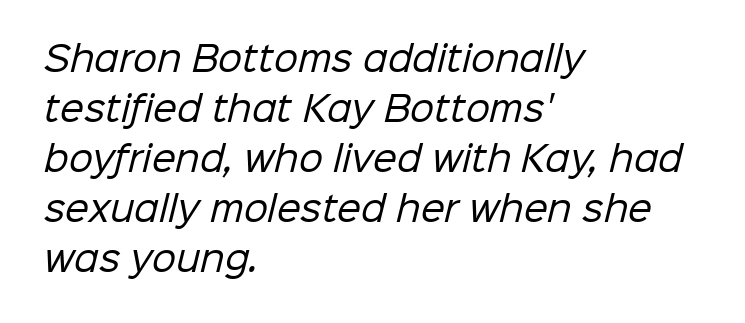
Q: Is the text bold? A: No.
Q: Is the typeface a serif or a sans-serif typeface? A: Sans-serif.
Q: Is the text underlined? A: No.
Q: How is the paragraph aligned? A: Left-aligned.
Q: Is the spacing between letters normal or unusually wide? A: Normal.
Q: Is the spacing between lines tight, normal or loose? A: Normal.
Q: Width (condensed, normal, or wide)? A: Normal.
Q: Stroke contrast? A: Low.
Q: x-height? A: Medium.
Q: Monospaced? A: No.
